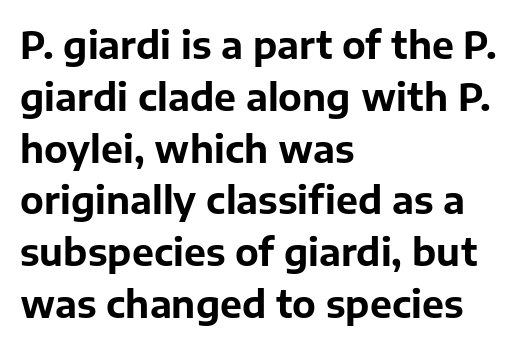
Where is the straight margin? On the left. Descender tails drop into unmarked territory. Students, note that the glyphs here touch the page at normal intervals. Unlike a traditional serif, this face leaves its strokes unadorned. Proportional: the letters do not fall into vertical columns.
